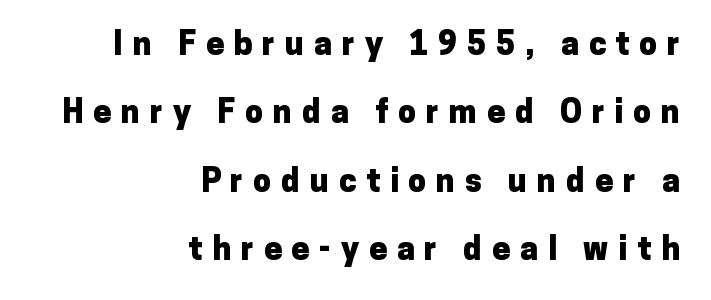
Check under the words: just untouched page. Layout note: lines flush right. Posture: vertical. This sample has the flowing, uneven cadence of proportional lettering. Someone cranked the tracking dial way up on this one. The strokes are fattened all the way to bold.
